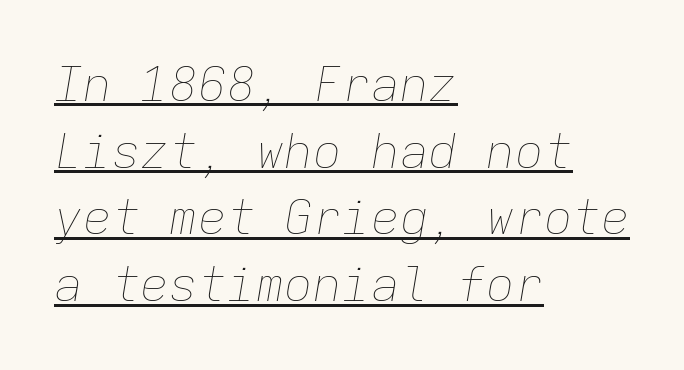
Q: Is the text bold? A: No.
Q: Is the text italic (slanted)? A: Yes, it leans right by about 9 degrees.
Q: Is the text underlined? A: Yes.
Q: How is the paragraph aligned? A: Left-aligned.
Q: Is the spacing between letters normal or unusually wide? A: Normal.
Q: Is the spacing between lines tight, normal or loose? A: Normal.
Q: Width (condensed, normal, or wide)? A: Normal.
Q: Stroke contrast? A: Low.
Q: x-height? A: Medium.
Q: Monospaced? A: Yes.
